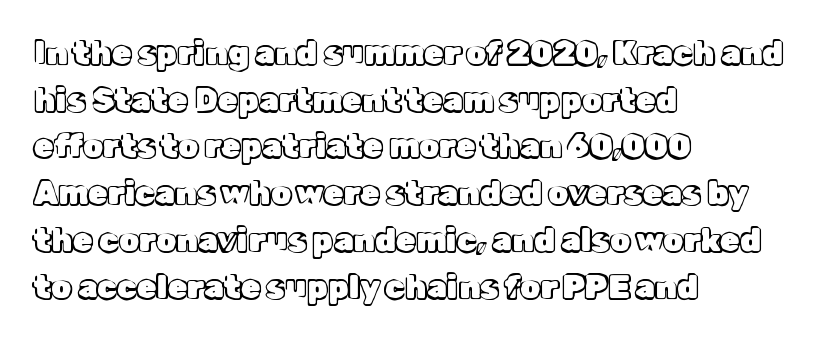
The image shows 32 px text type, upright; set left-aligned, normal line spacing (1.46x), normal letter spacing, not underlined; a medium x-height.
